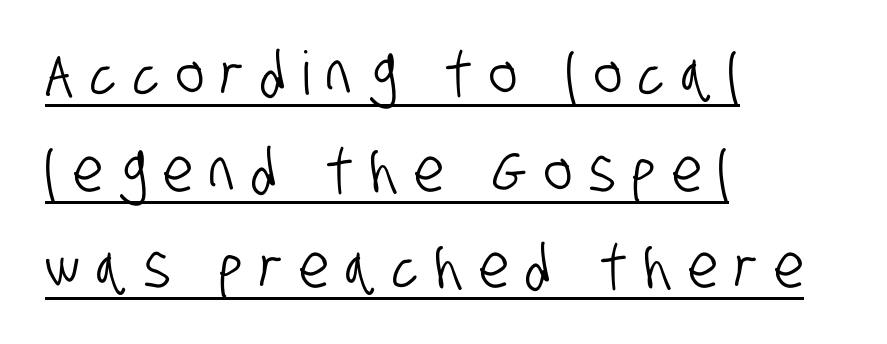
Q: Is the typeface a serif or a sans-serif typeface? A: Sans-serif.
Q: Is the text underlined? A: Yes.
Q: How is the paragraph aligned? A: Left-aligned.
Q: Is the spacing between letters normal or unusually wide? A: Unusually wide.
Q: Is the spacing between lines tight, normal or loose? A: Normal.
Q: Width (condensed, normal, or wide)? A: Condensed.
Q: Stroke contrast? A: Low.
Q: x-height? A: Large.
Q: Monospaced? A: No.
